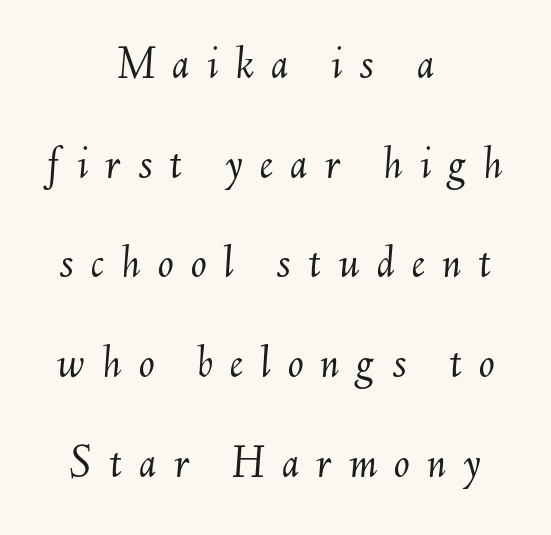
Q: Is the text bold? A: No.
Q: Is the text italic (slanted)? A: Yes, it leans right by about 6 degrees.
Q: Is the text underlined? A: No.
Q: How is the paragraph aligned? A: Centered.
Q: Is the spacing between letters normal or unusually wide? A: Unusually wide.
Q: Is the spacing between lines tight, normal or loose? A: Loose.
Q: Width (condensed, normal, or wide)? A: Normal.
Q: Stroke contrast? A: Medium.
Q: x-height? A: Small.
Q: Monospaced? A: No.
